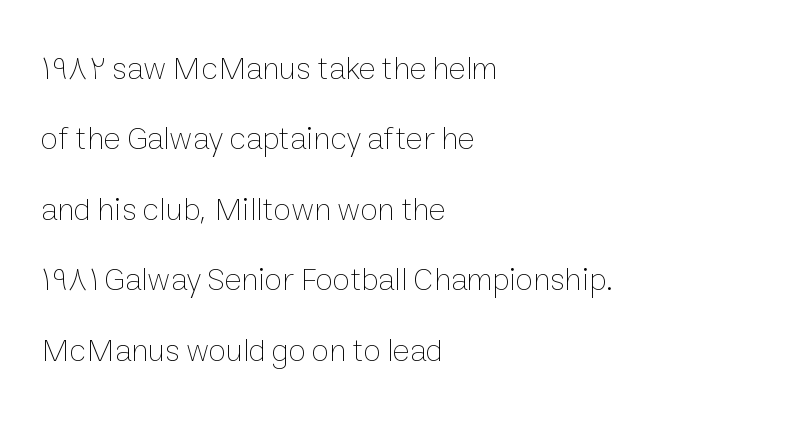
Q: Is the text bold? A: No.
Q: Is the text italic (slanted)? A: No, it is upright.
Q: Is the text underlined? A: No.
Q: How is the paragraph aligned? A: Left-aligned.
Q: Is the spacing between letters normal or unusually wide? A: Normal.
Q: Is the spacing between lines tight, normal or loose? A: Loose.
Q: Width (condensed, normal, or wide)? A: Normal.
Q: Stroke contrast? A: Low.
Q: x-height? A: Medium.
Q: Monospaced? A: No.
